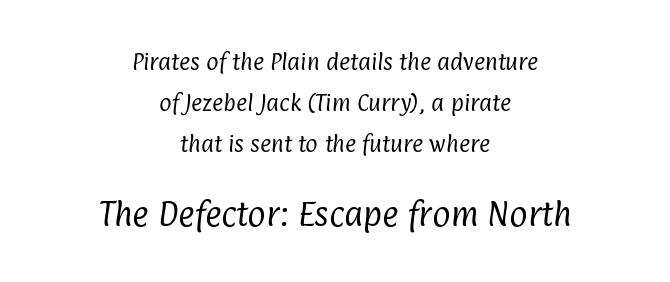
Q: Is the text bold? A: No.
Q: Is the typeface a serif or a sans-serif typeface? A: Sans-serif.
Q: Is the text underlined? A: No.
Q: How is the paragraph aligned? A: Centered.
Q: Is the spacing between letters normal or unusually wide? A: Normal.
Q: Is the spacing between lines tight, normal or loose? A: Loose.
Q: Which block of text is set in a larger size, the first (top) or the second (bottom)? A: The second (bottom) one.
Q: Width (condensed, normal, or wide)? A: Condensed.
Q: Stroke contrast? A: Low.
Q: x-height? A: Medium.
Q: Monospaced? A: No.
